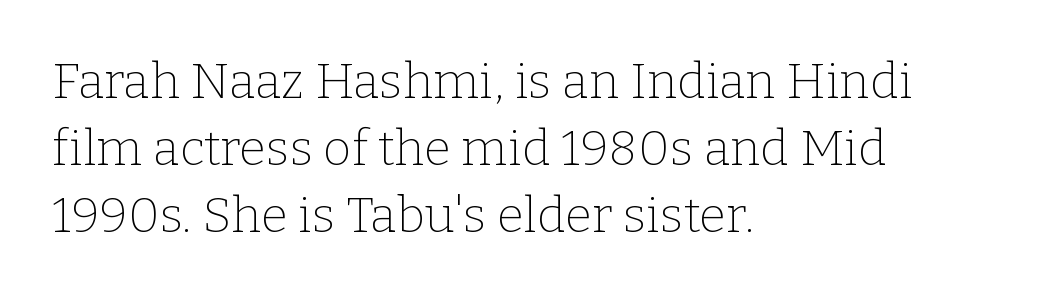
{"serif": "yes", "italic": "no", "bold": "no", "weight": "thin", "width": "normal", "stroke_contrast": "low", "x_height": "medium", "monospaced": "no", "underline": "no", "align": "left", "line_spacing": "normal", "line_spacing_ratio": 1.37, "letter_spacing": "normal", "letter_spacing_em": 0.0, "glyph_px": 49}
